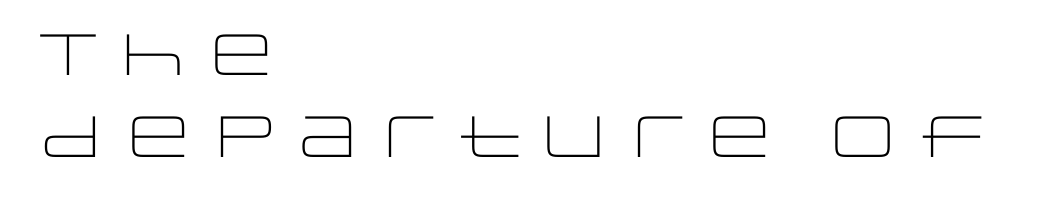
The image shows 58 px light, wide sans-serif type, upright; set left-aligned, normal line spacing (1.41x), normal letter spacing, not underlined; low stroke contrast and a large x-height.
